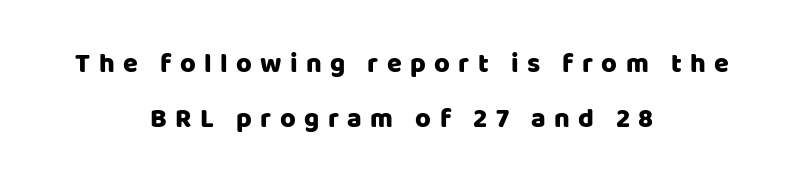
Q: Is the text italic (slanted)? A: No, it is upright.
Q: Is the text underlined? A: No.
Q: How is the paragraph aligned? A: Centered.
Q: Is the spacing between letters normal or unusually wide? A: Unusually wide.
Q: Is the spacing between lines tight, normal or loose? A: Loose.
